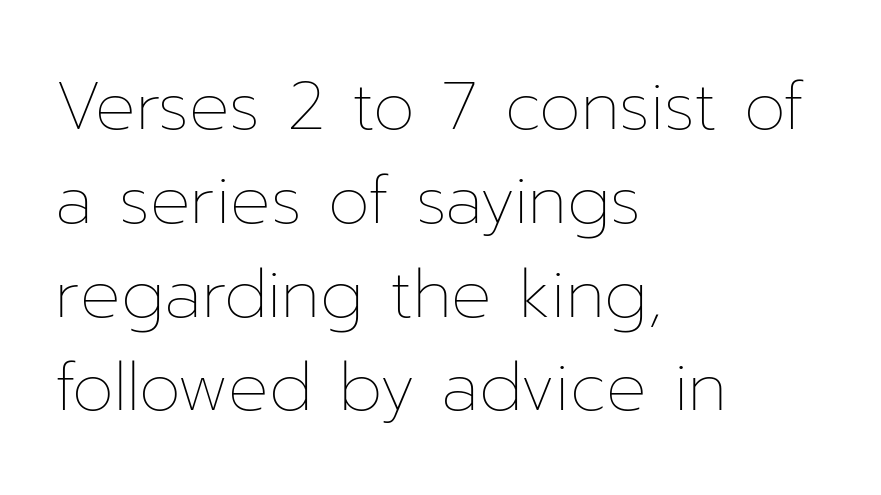
Horizontal bands of white between lines are of average thickness. The cut favours lightness, reaching ordinary text weight at its darkest. Only glyphs here, with clear space below each row. This sample has the flowing, uneven cadence of proportional lettering. There is no visible air inserted between adjacent glyphs. Caption: multi-line text, flush left, ragged right.
